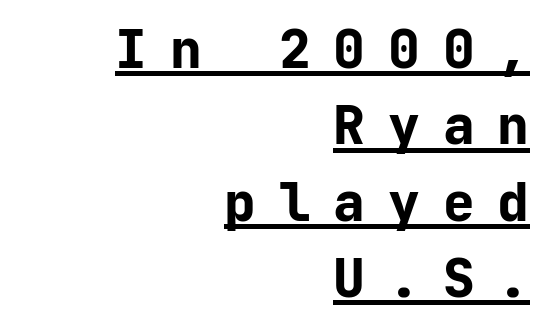
{"serif": "no", "italic": "no", "bold": "yes", "weight": "bold", "width": "normal", "stroke_contrast": "low", "x_height": "medium", "monospaced": "yes", "underline": "yes", "align": "right", "line_spacing": "normal", "line_spacing_ratio": 1.44, "letter_spacing": "wide", "letter_spacing_em": 0.43, "glyph_px": 53}
